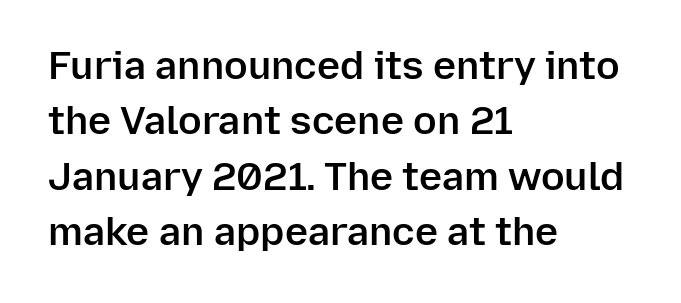
The image shows 39 px semibold sans-serif type, upright; set left-aligned, normal line spacing (1.42x), normal letter spacing, not underlined; low stroke contrast and a medium x-height.
